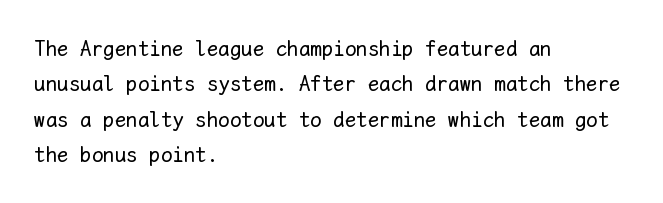
The image shows 23 px text type, upright; set left-aligned, normal line spacing (1.54x), normal letter spacing, not underlined.
